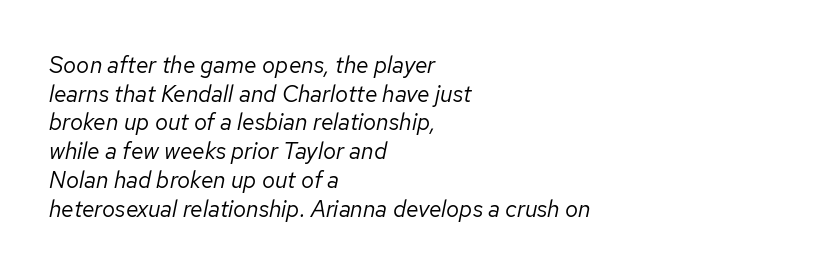
Q: Is the text bold? A: No.
Q: Is the text italic (slanted)? A: Yes, it leans right by about 12 degrees.
Q: Is the text underlined? A: No.
Q: How is the paragraph aligned? A: Left-aligned.
Q: Is the spacing between letters normal or unusually wide? A: Normal.
Q: Is the spacing between lines tight, normal or loose? A: Normal.
